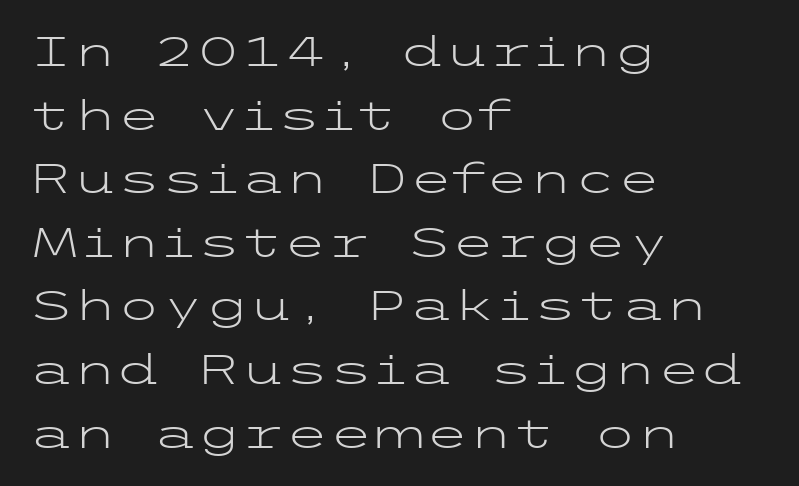
These glyphs show unthickened strokes, regular width or finer. The lines sit at an ordinary, default distance from one another. Rule under the text: the space is simply empty. This is roman type, the default non-slanted kind. Grotesque or geometric, the face here clearly has no serifs. Words appear dense and cohesive because spacing is normal.
